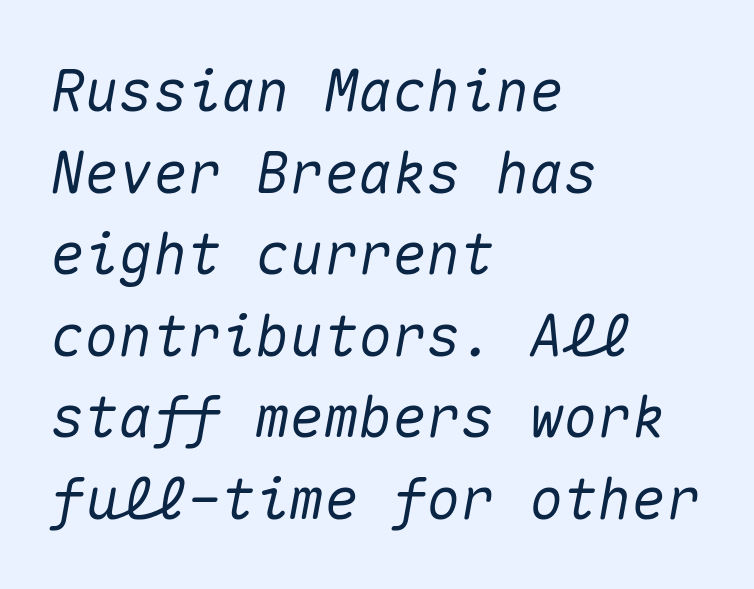
The image shows 57 px text type, italic (leaning right), monospaced; set left-aligned, normal line spacing (1.43x), normal letter spacing, not underlined; medium stroke contrast and a medium x-height.
